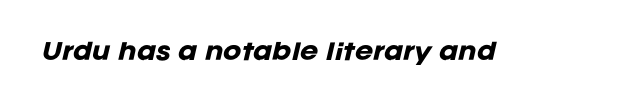
The image shows 22 px bold type, italic (leaning right); set normal letter spacing, not underlined.
